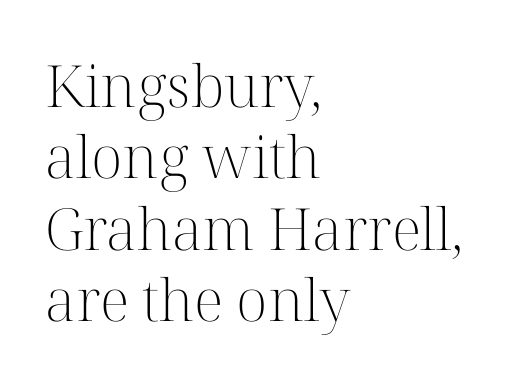
Q: Is the text bold? A: No.
Q: Is the text italic (slanted)? A: No, it is upright.
Q: Is the typeface a serif or a sans-serif typeface? A: Serif.
Q: Is the text underlined? A: No.
Q: How is the paragraph aligned? A: Left-aligned.
Q: Is the spacing between letters normal or unusually wide? A: Normal.
Q: Width (condensed, normal, or wide)? A: Normal.
Q: Stroke contrast? A: High.
Q: x-height? A: Medium.
Q: Monospaced? A: No.
